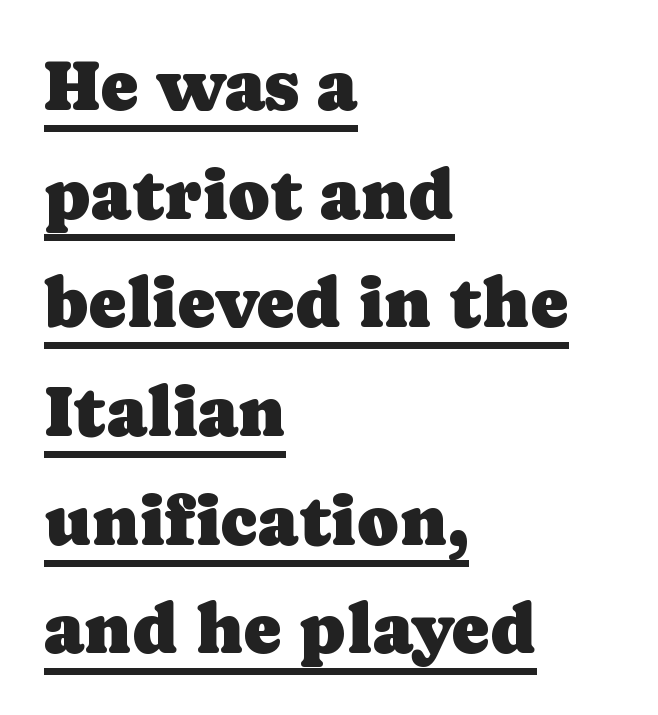
Q: Is the text italic (slanted)? A: No, it is upright.
Q: Is the typeface a serif or a sans-serif typeface? A: Serif.
Q: Is the text underlined? A: Yes.
Q: How is the paragraph aligned? A: Left-aligned.
Q: Is the spacing between letters normal or unusually wide? A: Normal.
Q: Is the spacing between lines tight, normal or loose? A: Normal.
Q: Width (condensed, normal, or wide)? A: Normal.
Q: Stroke contrast? A: Low.
Q: x-height? A: Medium.
Q: Monospaced? A: No.
